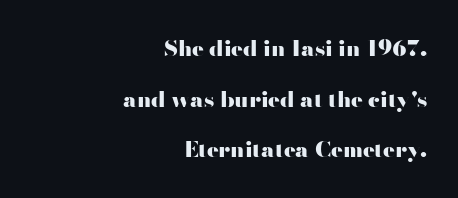
The image shows 22 px bold type, upright; set right-aligned, loose line spacing (2.3x), normal letter spacing, not underlined.
